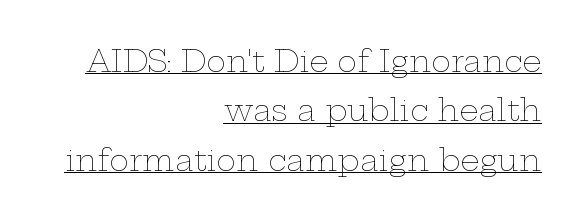
Q: Is the text bold? A: No.
Q: Is the text italic (slanted)? A: No, it is upright.
Q: Is the text underlined? A: Yes.
Q: How is the paragraph aligned? A: Right-aligned.
Q: Is the spacing between letters normal or unusually wide? A: Normal.
Q: Is the spacing between lines tight, normal or loose? A: Normal.
Q: Width (condensed, normal, or wide)? A: Wide.
Q: Stroke contrast? A: Low.
Q: x-height? A: Medium.
Q: Monospaced? A: No.
